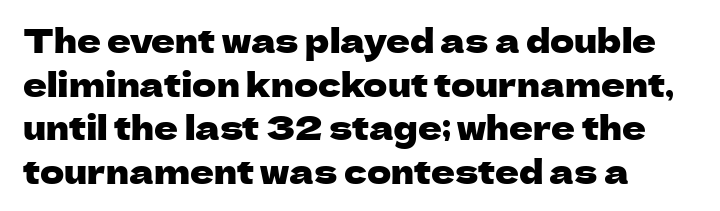
{"serif": "no", "italic": "no", "width": "normal", "stroke_contrast": "low", "x_height": "medium", "monospaced": "no", "underline": "no", "align": "left", "line_spacing": "normal", "line_spacing_ratio": 1.32, "letter_spacing": "normal", "letter_spacing_em": 0.0, "glyph_px": 33}
